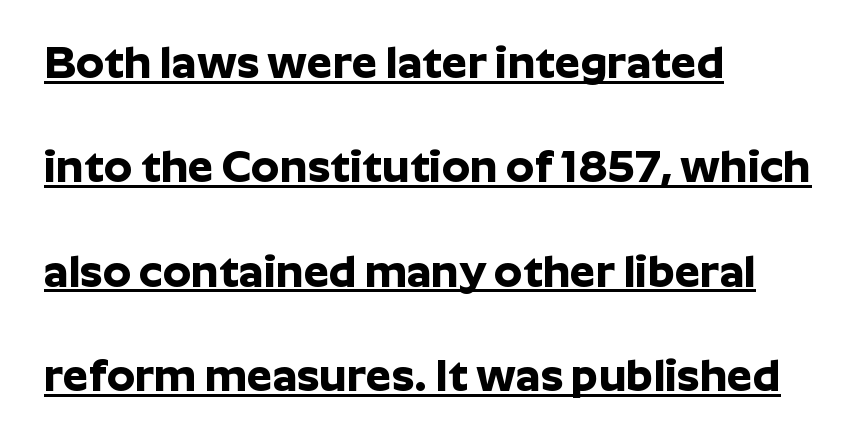
{"serif": "no", "italic": "no", "bold": "yes", "weight": "bold", "width": "normal", "stroke_contrast": "low", "x_height": "medium", "monospaced": "no", "underline": "yes", "align": "left", "line_spacing": "loose", "line_spacing_ratio": 2.32, "letter_spacing": "normal", "letter_spacing_em": 0.0, "glyph_px": 45}
